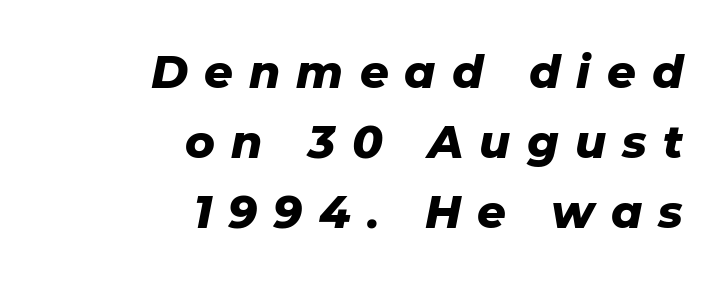
Q: Is the text bold? A: Yes.
Q: Is the text italic (slanted)? A: Yes, it leans right by about 11 degrees.
Q: Is the text underlined? A: No.
Q: How is the paragraph aligned? A: Right-aligned.
Q: Is the spacing between letters normal or unusually wide? A: Unusually wide.
Q: Is the spacing between lines tight, normal or loose? A: Normal.
Q: Width (condensed, normal, or wide)? A: Normal.
Q: Stroke contrast? A: Low.
Q: x-height? A: Medium.
Q: Monospaced? A: No.
